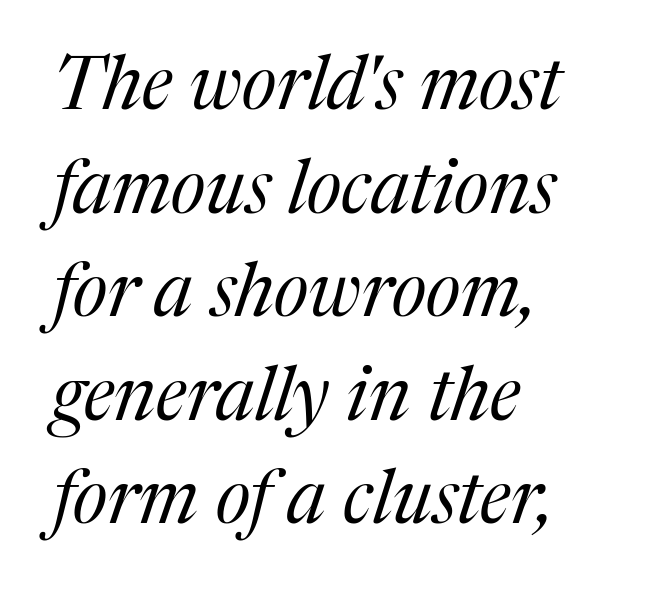
Do the characters align in a grid? No, the font is proportional. Regarding serifs, this sample has them. These lines sit exactly where default settings would place them. Is the stroke heavy? The answer is a plain regular-or-lighter. The paragraph has a hard left edge and a soft right edge. Caption: standard tracking, unaltered.
